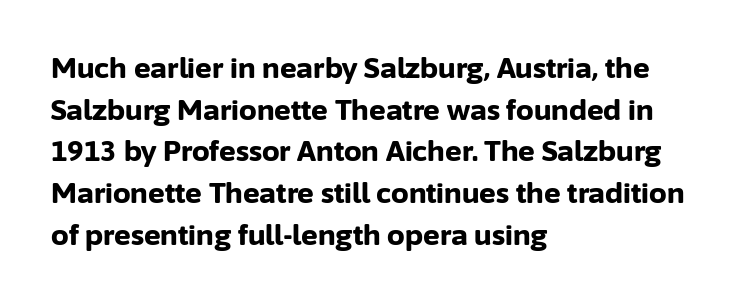
Q: Is the text bold? A: Yes.
Q: Is the text italic (slanted)? A: No, it is upright.
Q: Is the typeface a serif or a sans-serif typeface? A: Sans-serif.
Q: Is the text underlined? A: No.
Q: How is the paragraph aligned? A: Left-aligned.
Q: Is the spacing between letters normal or unusually wide? A: Normal.
Q: Is the spacing between lines tight, normal or loose? A: Normal.
Q: Width (condensed, normal, or wide)? A: Normal.
Q: Stroke contrast? A: Low.
Q: x-height? A: Medium.
Q: Monospaced? A: No.
